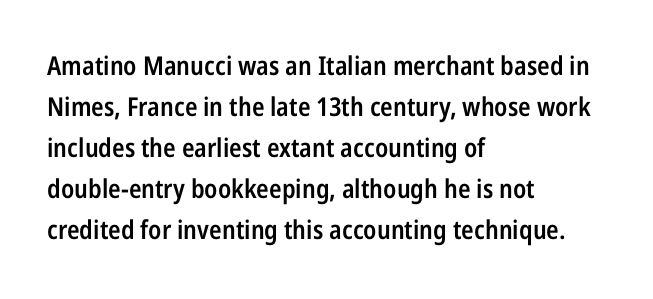
{"italic": "no", "bold": "semi", "underline": "no", "align": "left", "line_spacing": "normal", "line_spacing_ratio": 1.58, "letter_spacing": "normal", "letter_spacing_em": 0.0, "glyph_px": 26}
